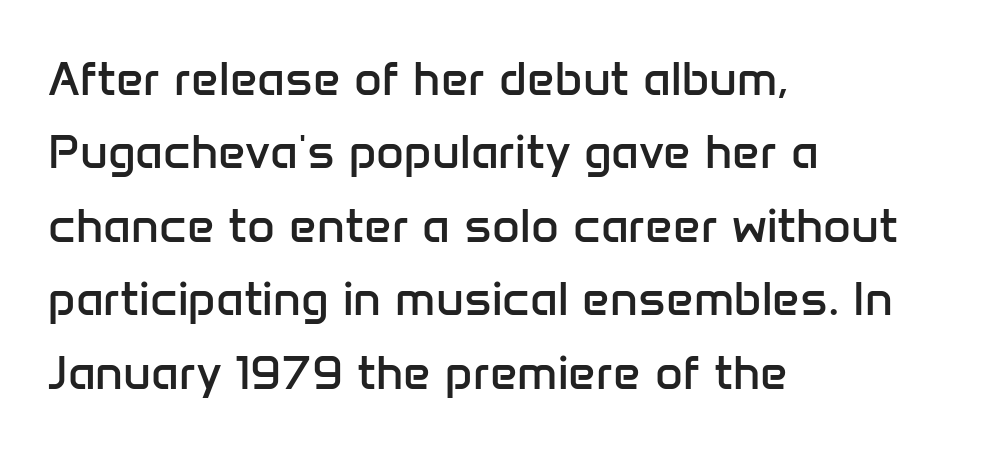
This is sans-serif lettering, the kind often seen on screens and signage. Here the designer chose a conventional face with non-uniform glyph widths. The weight would be labelled regular, book, light, or lighter still. A normal amount of white space separates one row of letters from the next.
